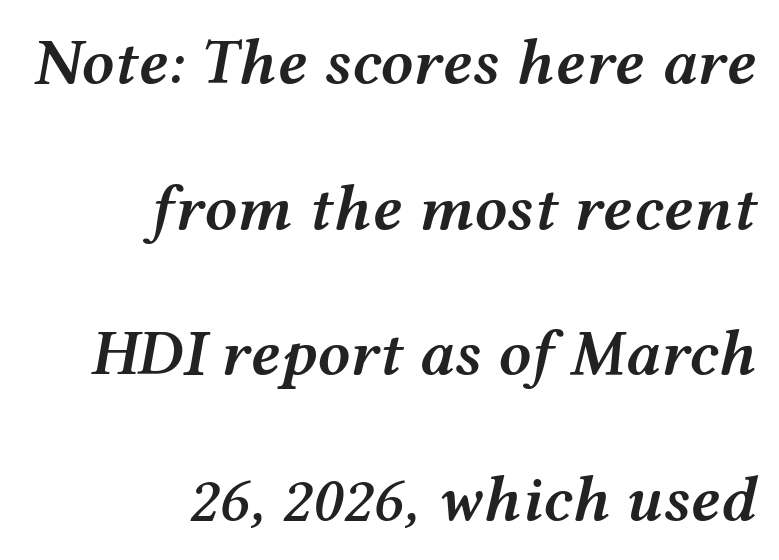
Q: Is the text bold? A: Semi-bold.
Q: Is the text italic (slanted)? A: Yes, it leans right by about 12 degrees.
Q: Is the text underlined? A: No.
Q: How is the paragraph aligned? A: Right-aligned.
Q: Is the spacing between letters normal or unusually wide? A: Normal.
Q: Is the spacing between lines tight, normal or loose? A: Loose.
Q: Width (condensed, normal, or wide)? A: Wide.
Q: Stroke contrast? A: Medium.
Q: x-height? A: Medium.
Q: Monospaced? A: No.
